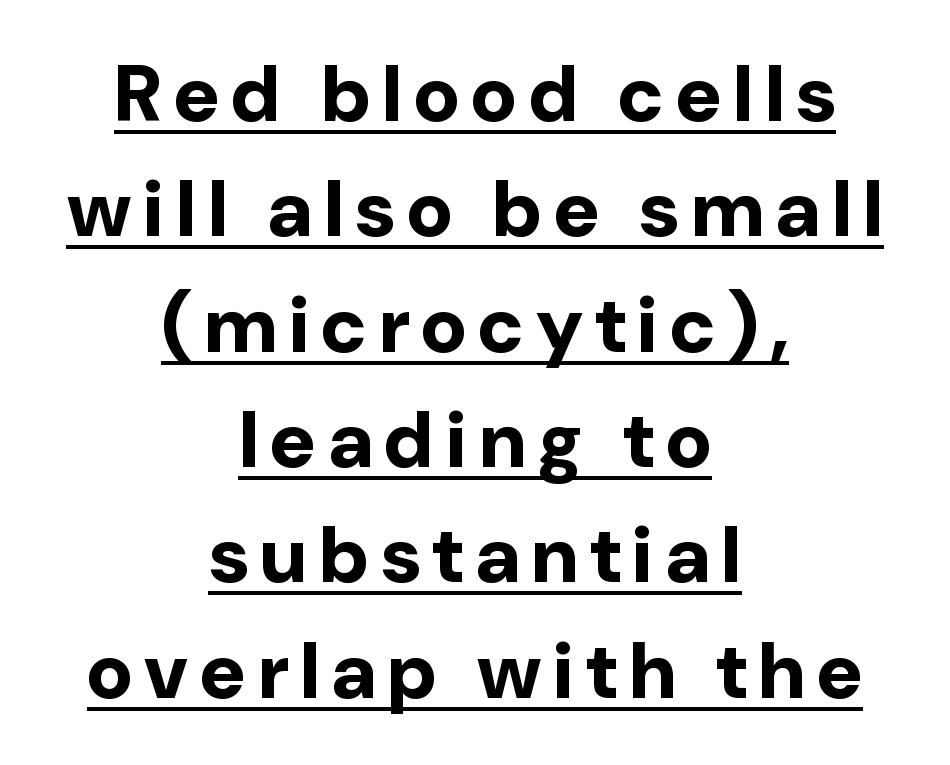
Q: Is the text bold? A: Yes.
Q: Is the text italic (slanted)? A: No, it is upright.
Q: Is the typeface a serif or a sans-serif typeface? A: Sans-serif.
Q: Is the text underlined? A: Yes.
Q: How is the paragraph aligned? A: Centered.
Q: Is the spacing between lines tight, normal or loose? A: Normal.
Q: Width (condensed, normal, or wide)? A: Normal.
Q: Stroke contrast? A: Low.
Q: x-height? A: Medium.
Q: Monospaced? A: No.
